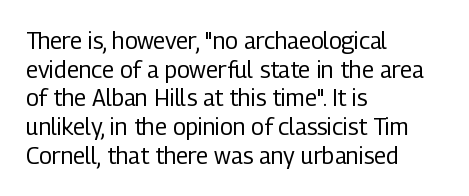
Q: Is the text bold? A: No.
Q: Is the text italic (slanted)? A: No, it is upright.
Q: Is the text underlined? A: No.
Q: How is the paragraph aligned? A: Left-aligned.
Q: Is the spacing between letters normal or unusually wide? A: Normal.
Q: Is the spacing between lines tight, normal or loose? A: Normal.
